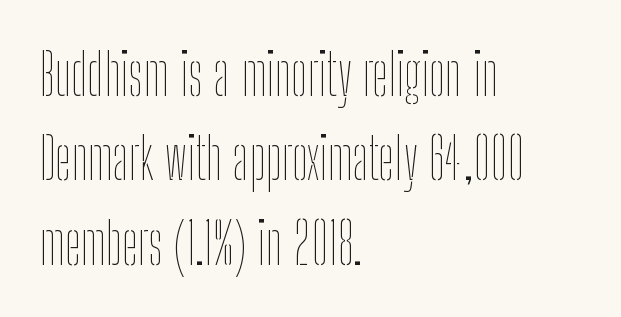
Each row of text sits above clean, open space. The passage shown has conventional tracking throughout. This sample keeps an unexceptional amount of space between lines. Does the copy run flush right? No — it runs flush left. This sample uses an upright cut, with every glyph sitting square on the baseline. Each stroke keeps to a modest, everyday thickness or less.
